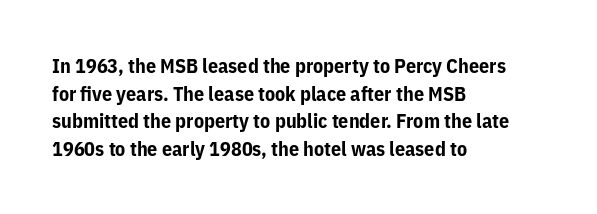
Is the letter spacing exaggerated? No — it looks like the ordinary default. Does the weight exceed regular? Yes, all the way to bold. Layout note: lines flush left. Notice how the stems are strictly vertical — no italics here.
